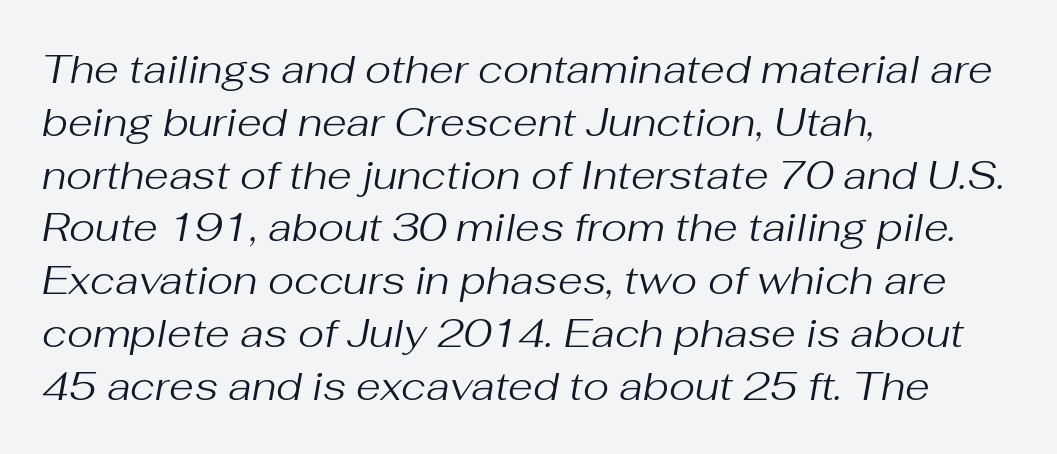
The face used here has a pronounced slope to its letters. Each row of text sits above clean, open space. Characters follow at the spacing the type designer built in. Weight: in the light-to-regular range. The paragraph shown leans on its left margin. Character widths vary here, with narrow letters taking less room than wide ones.
